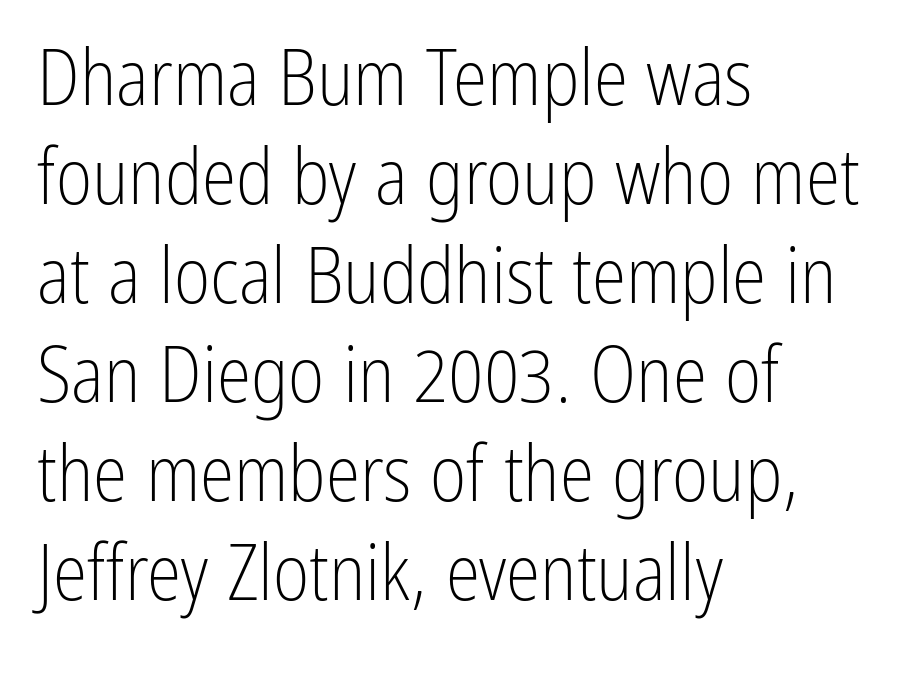
The image shows 78 px light, condensed sans-serif type, upright; set left-aligned, normal line spacing (1.27x), normal letter spacing, not underlined; low stroke contrast and a medium x-height.
